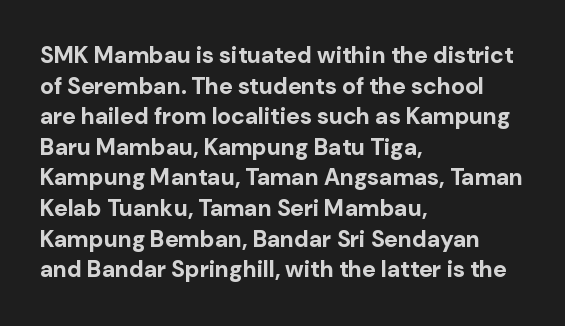
The image shows 23 px bold type, upright; set left-aligned, normal line spacing (1.33x), normal letter spacing, not underlined.
